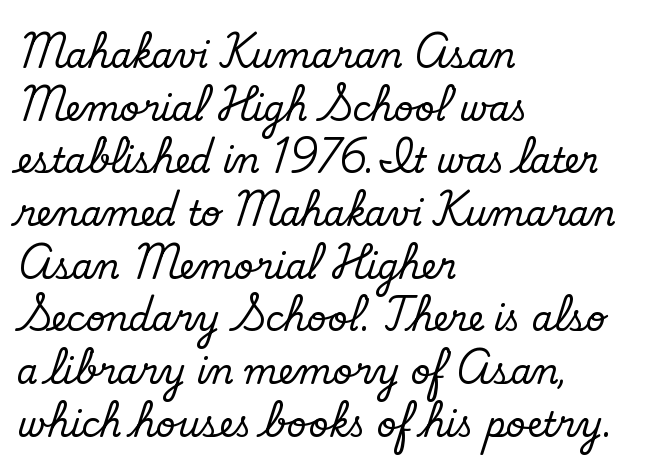
Here the glyphs are tracked normally, forming tight word shapes. Vertical spacing — default. The words here are not underlined. Each letter keeps its own natural width here, so spacing adapts to shape. Nope, no serifs anywhere on these letters.
